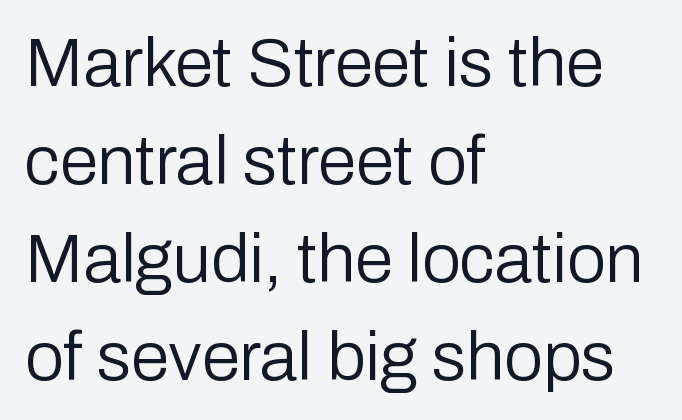
Q: Is the text bold? A: No.
Q: Is the text italic (slanted)? A: No, it is upright.
Q: Is the typeface a serif or a sans-serif typeface? A: Sans-serif.
Q: Is the text underlined? A: No.
Q: How is the paragraph aligned? A: Left-aligned.
Q: Is the spacing between letters normal or unusually wide? A: Normal.
Q: Is the spacing between lines tight, normal or loose? A: Normal.
Q: Width (condensed, normal, or wide)? A: Normal.
Q: Stroke contrast? A: Low.
Q: x-height? A: Medium.
Q: Monospaced? A: No.
